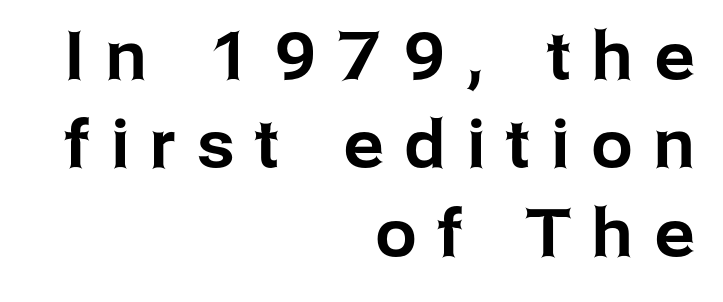
{"serif": "no", "italic": "no", "width": "normal", "stroke_contrast": "low", "x_height": "medium", "monospaced": "no", "underline": "no", "align": "right", "line_spacing": "normal", "line_spacing_ratio": 1.34, "letter_spacing": "wide", "letter_spacing_em": 0.33, "glyph_px": 66}
